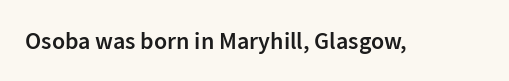
{"italic": "no", "bold": "semi", "underline": "no", "letter_spacing": "normal", "letter_spacing_em": 0.0, "glyph_px": 24}
